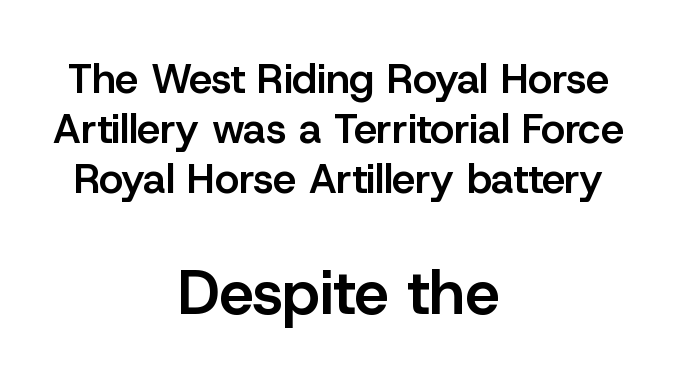
Q: Is the text bold? A: Semi-bold.
Q: Is the text italic (slanted)? A: No, it is upright.
Q: Is the typeface a serif or a sans-serif typeface? A: Sans-serif.
Q: Is the text underlined? A: No.
Q: How is the paragraph aligned? A: Centered.
Q: Is the spacing between letters normal or unusually wide? A: Normal.
Q: Which block of text is set in a larger size, the first (top) or the second (bottom)? A: The second (bottom) one.
Q: Width (condensed, normal, or wide)? A: Normal.
Q: Stroke contrast? A: Low.
Q: x-height? A: Medium.
Q: Monospaced? A: No.
